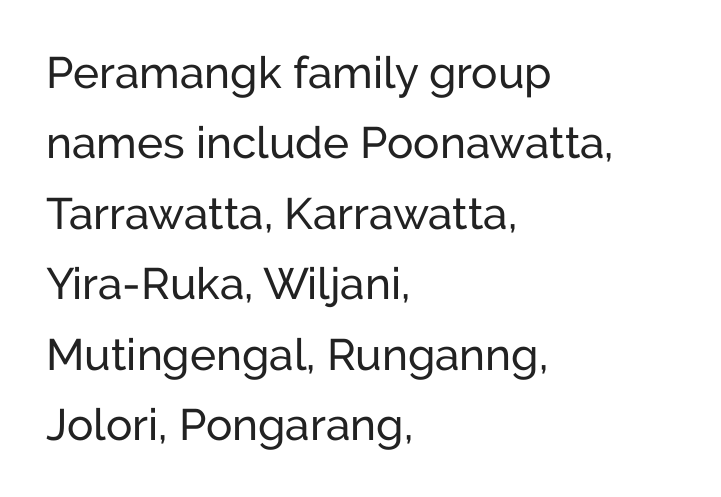
Descenders are the only things crossing below the line. Letters have the restrained weight of plain body copy at most. Spacing verdict: proportional, widths tailored to each character. These lines stack with their left ends in a neat column.
